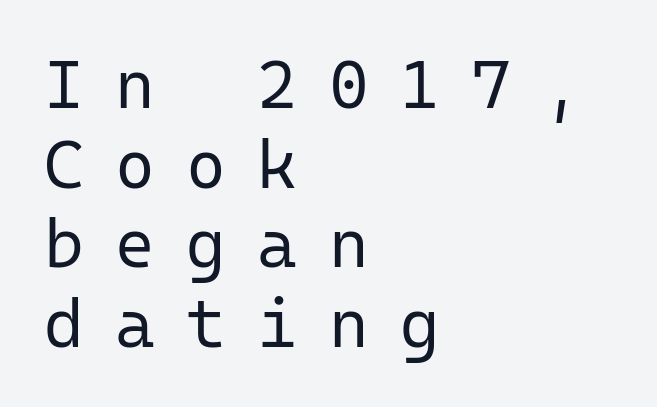
You could count columns in this text — the font is strictly monospaced. These lines were composed using upright roman letters. The rag falls on the right side of this text block. Are there feet on the stems? There aren't — it's a sans. Bare-footed words on every line. No extra ink here — the face is not bold.
